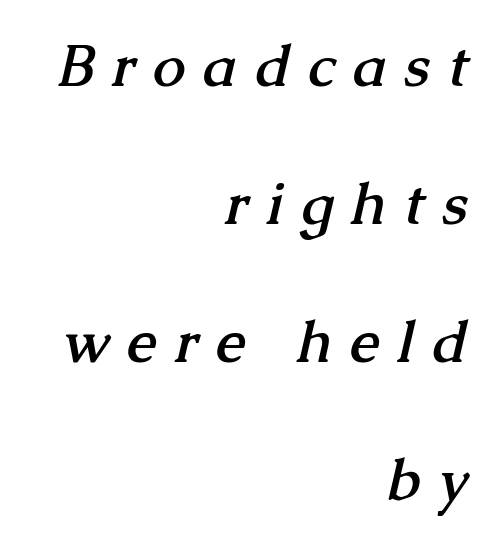
{"serif": "yes", "bold": "yes", "weight": "semibold", "width": "normal", "stroke_contrast": "medium", "x_height": "medium", "monospaced": "no", "underline": "no", "align": "right", "line_spacing": "loose", "line_spacing_ratio": 2.38, "letter_spacing": "wide", "letter_spacing_em": 0.32, "glyph_px": 58}
